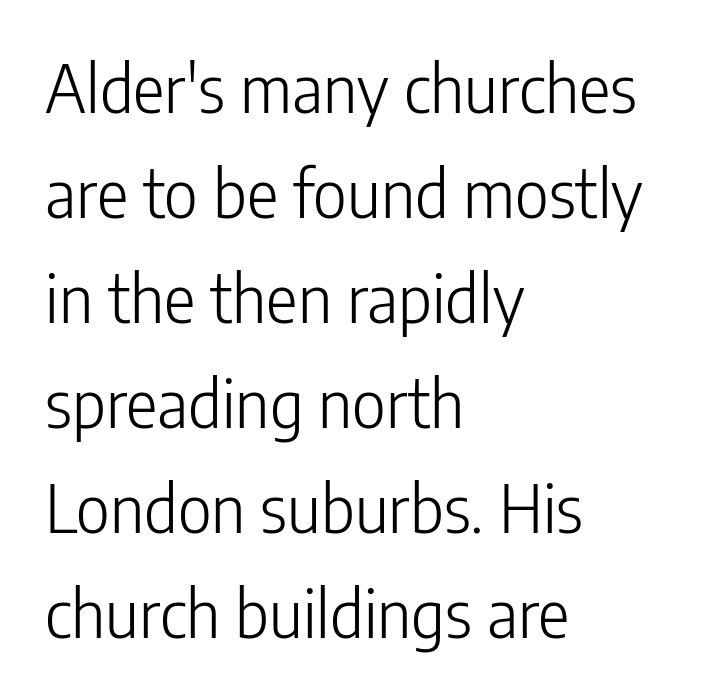
Q: Is the text bold? A: No.
Q: Is the text italic (slanted)? A: No, it is upright.
Q: Is the typeface a serif or a sans-serif typeface? A: Sans-serif.
Q: Is the text underlined? A: No.
Q: How is the paragraph aligned? A: Left-aligned.
Q: Is the spacing between letters normal or unusually wide? A: Normal.
Q: Is the spacing between lines tight, normal or loose? A: Normal.
Q: Width (condensed, normal, or wide)? A: Condensed.
Q: Stroke contrast? A: Low.
Q: x-height? A: Medium.
Q: Monospaced? A: No.
